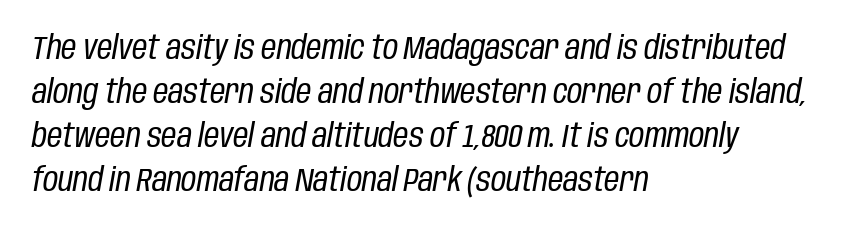
Q: Is the text bold? A: No.
Q: Is the text italic (slanted)? A: Yes, it leans right by about 10 degrees.
Q: Is the text underlined? A: No.
Q: How is the paragraph aligned? A: Left-aligned.
Q: Is the spacing between letters normal or unusually wide? A: Normal.
Q: Is the spacing between lines tight, normal or loose? A: Normal.
Q: Width (condensed, normal, or wide)? A: Condensed.
Q: Stroke contrast? A: Low.
Q: x-height? A: Large.
Q: Monospaced? A: No.
